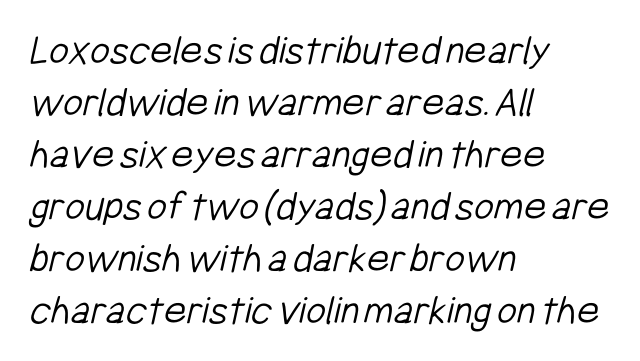
Q: Is the text bold? A: No.
Q: Is the typeface a serif or a sans-serif typeface? A: Sans-serif.
Q: Is the text underlined? A: No.
Q: How is the paragraph aligned? A: Left-aligned.
Q: Is the spacing between letters normal or unusually wide? A: Normal.
Q: Width (condensed, normal, or wide)? A: Condensed.
Q: Stroke contrast? A: Low.
Q: x-height? A: Medium.
Q: Monospaced? A: No.
